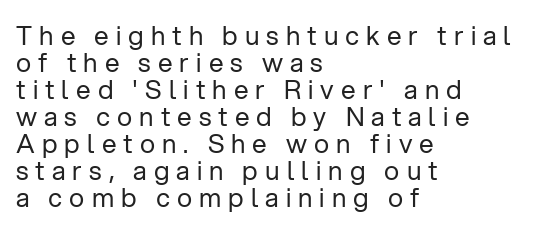
The image shows 26 px text type, upright; set left-aligned, tight line spacing (1.04x), unusually wide letter spacing (+0.27 em), not underlined.
